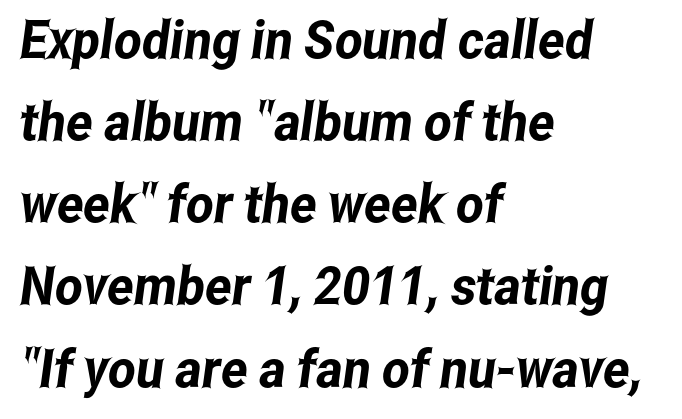
The image shows 53 px condensed sans-serif type; set left-aligned, normal line spacing (1.55x), normal letter spacing, not underlined; low stroke contrast and a medium x-height.
